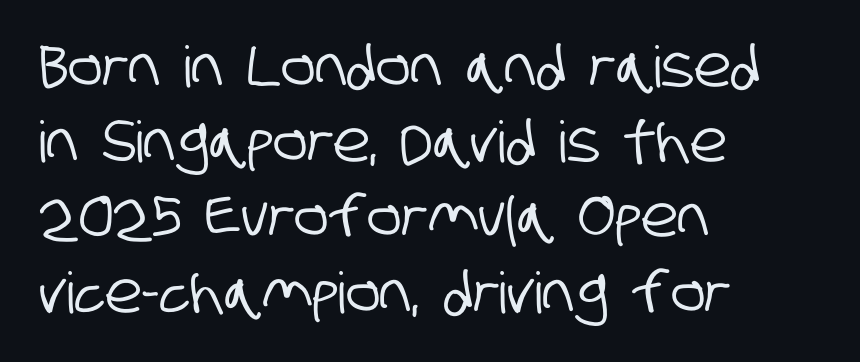
{"serif": "no", "width": "condensed", "stroke_contrast": "low", "x_height": "large", "monospaced": "no", "underline": "no", "align": "left", "line_spacing": "normal", "line_spacing_ratio": 1.32, "letter_spacing": "normal", "letter_spacing_em": 0.0, "glyph_px": 57}
